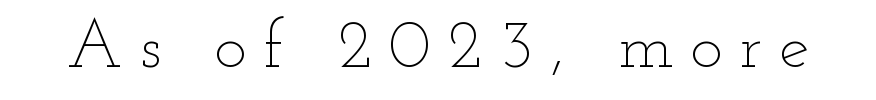
{"italic": "no", "bold": "no", "weight": "thin", "width": "wide", "stroke_contrast": "low", "x_height": "small", "monospaced": "no", "underline": "no", "letter_spacing": "wide", "letter_spacing_em": 0.25, "glyph_px": 68}
